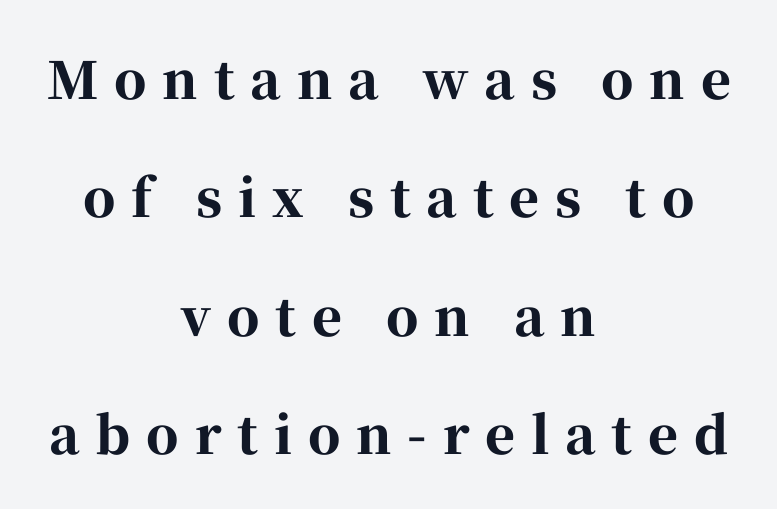
The specimen reads as upright at a glance. Heft: maximum for text — a bold. Is this a fixed-width face? No — the glyphs have proportional, varying widths. One glance says open: line gaps are wider than usual. The zone under the glyphs is completely vacant.
